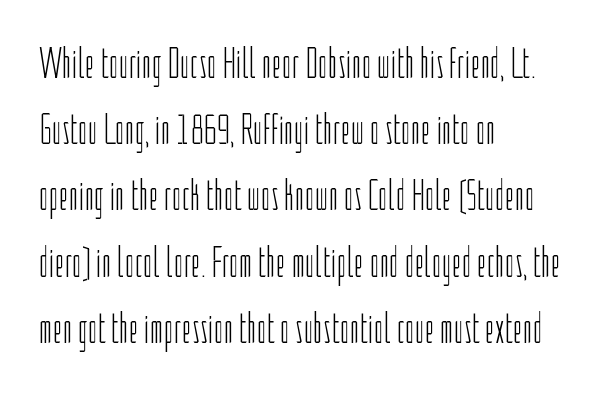
These lines stack with their left ends in a neat column. What kind of face is this? One without serifs — a sans. Each word holds together tightly as a unit, with standard inter-letter gaps. Character widths vary here, with narrow letters taking less room than wide ones. This reads as an unemphasized weight, regular at the heaviest.
